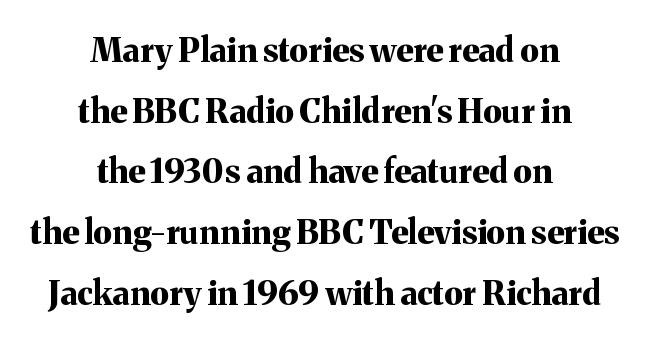
Alignment: centered. Is this a fixed-width face? No — the glyphs have proportional, varying widths. The font is running at its bold setting. The space directly below the letters is spotless. Students, note that the glyphs here touch the page at normal intervals. Unlike italic type, these characters show no tilt at all.
